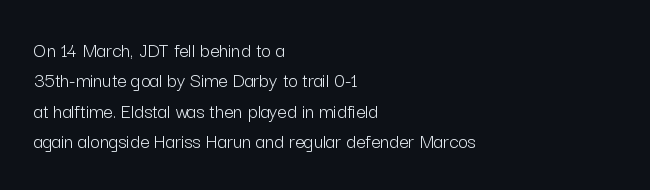
{"italic": "no", "bold": "no", "underline": "no", "align": "left", "line_spacing": "normal", "line_spacing_ratio": 1.45, "letter_spacing": "normal", "letter_spacing_em": 0.0, "glyph_px": 21}
